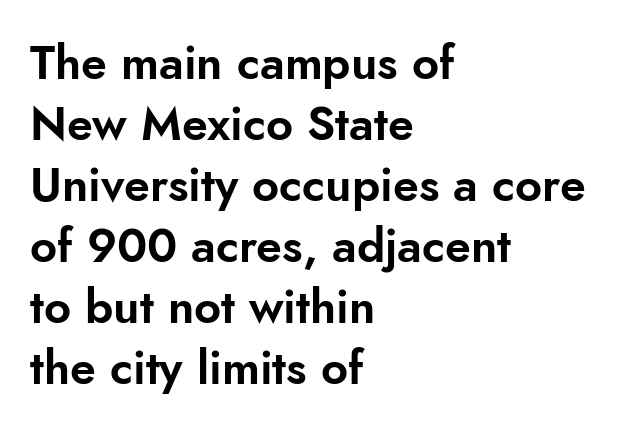
The image shows 47 px sans-serif type, upright; set left-aligned, normal line spacing (1.3x), normal letter spacing, not underlined; low stroke contrast and a small x-height.
